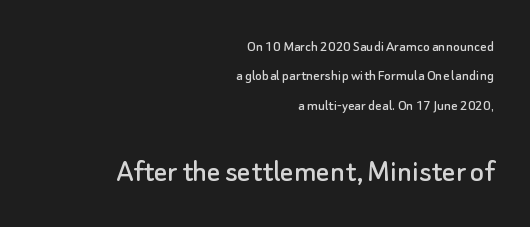
{"serif": "no", "italic": "no", "width": "normal", "stroke_contrast": "low", "x_height": "small", "monospaced": "no", "underline": "no", "align": "right", "line_spacing_ratio": 1.84, "letter_spacing": "normal", "letter_spacing_em": 0.0, "larger_block": "second", "size_ratio": 2.06, "glyph_px": 33}
